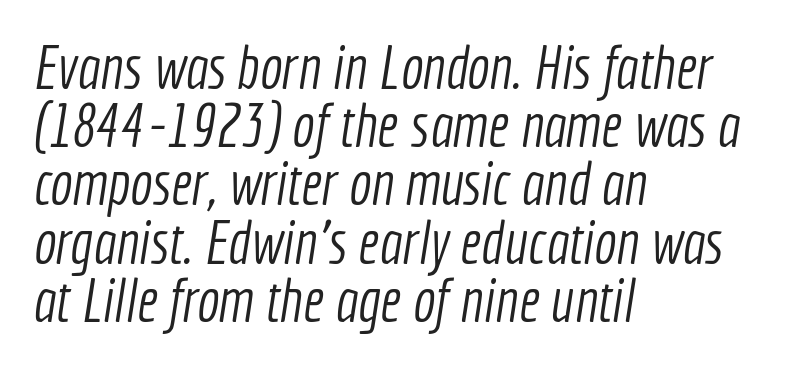
The image shows 60 px light, condensed sans-serif type; set left-aligned, tight line spacing (0.97x), normal letter spacing, not underlined; a medium x-height.
